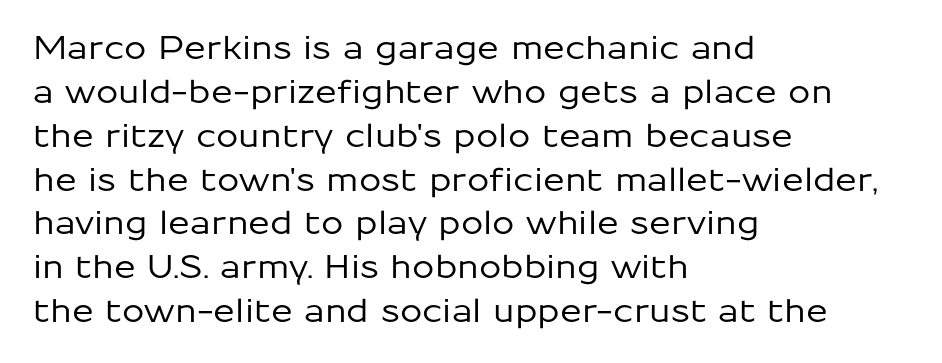
The image shows 32 px sans-serif type, upright; set left-aligned, normal line spacing (1.37x), normal letter spacing, not underlined; low stroke contrast and a medium x-height.
